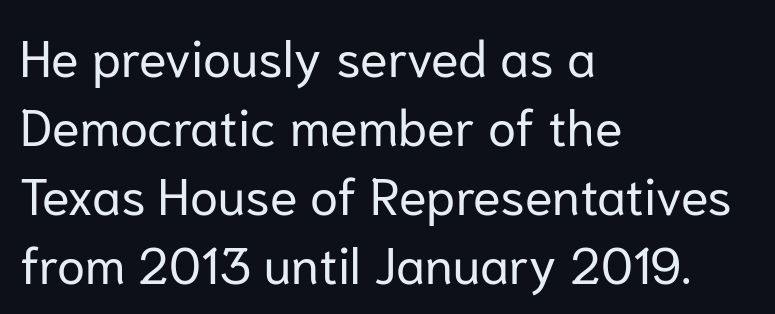
It's the straight-up-and-down kind of type. Letters rest on an invisible, unmarked baseline. Here the designer chose a conventional face with non-uniform glyph widths. This rendering employs a face without finishing strokes, i.e., a sans-serif.
